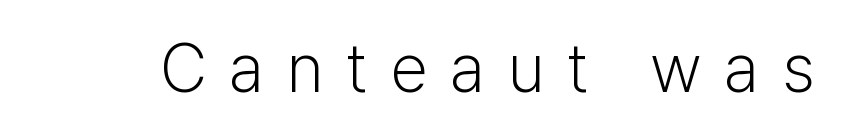
{"serif": "no", "italic": "no", "bold": "no", "weight": "light", "width": "normal", "stroke_contrast": "low", "x_height": "medium", "monospaced": "no", "underline": "no", "letter_spacing": "wide", "letter_spacing_em": 0.33, "glyph_px": 68}
